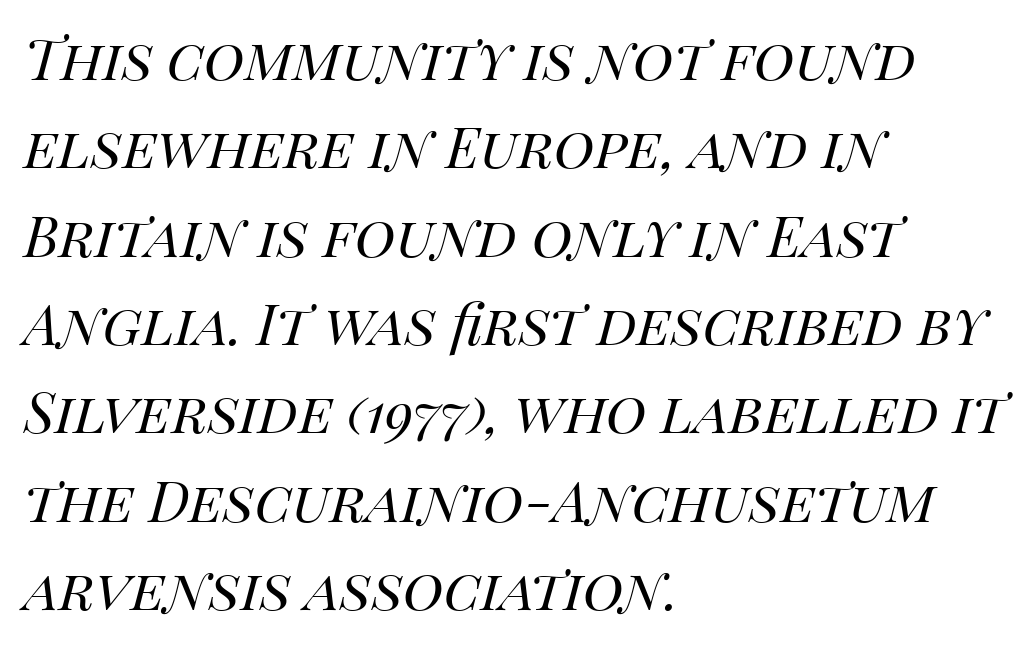
Q: Is the text bold? A: No.
Q: Is the text italic (slanted)? A: Yes, it leans right by about 14 degrees.
Q: Is the text underlined? A: No.
Q: How is the paragraph aligned? A: Left-aligned.
Q: Is the spacing between letters normal or unusually wide? A: Normal.
Q: Is the spacing between lines tight, normal or loose? A: Normal.
Q: Width (condensed, normal, or wide)? A: Normal.
Q: Stroke contrast? A: High.
Q: x-height? A: Large.
Q: Monospaced? A: No.
